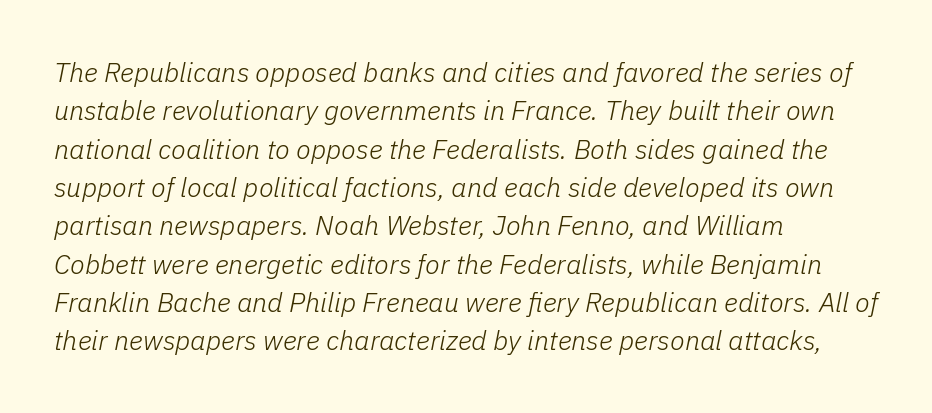
Q: Is the text bold? A: No.
Q: Is the text italic (slanted)? A: Yes, it leans right by about 11 degrees.
Q: Is the text underlined? A: No.
Q: How is the paragraph aligned? A: Left-aligned.
Q: Is the spacing between letters normal or unusually wide? A: Normal.
Q: Is the spacing between lines tight, normal or loose? A: Normal.
